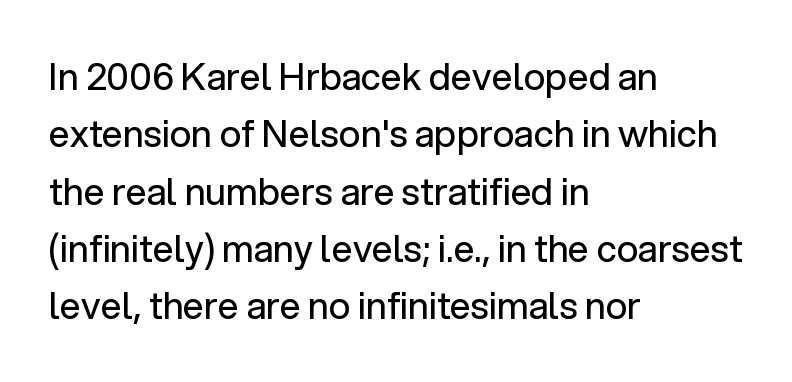
The image shows 37 px regular-weight sans-serif type, upright; set left-aligned, normal line spacing (1.55x), normal letter spacing, not underlined; low stroke contrast and a medium x-height.
